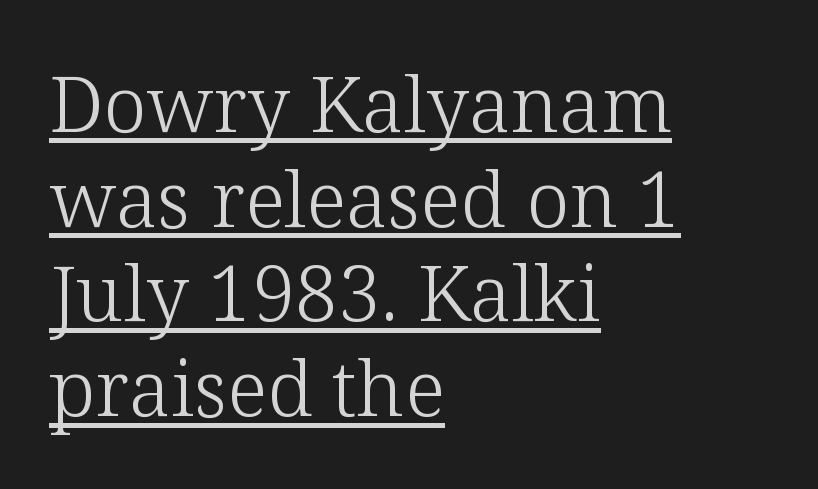
{"serif": "yes", "italic": "no", "bold": "no", "weight": "light", "width": "normal", "stroke_contrast": "low", "x_height": "medium", "monospaced": "no", "underline": "yes", "align": "left", "line_spacing_ratio": 1.23, "letter_spacing": "normal", "letter_spacing_em": 0.0, "glyph_px": 77}
